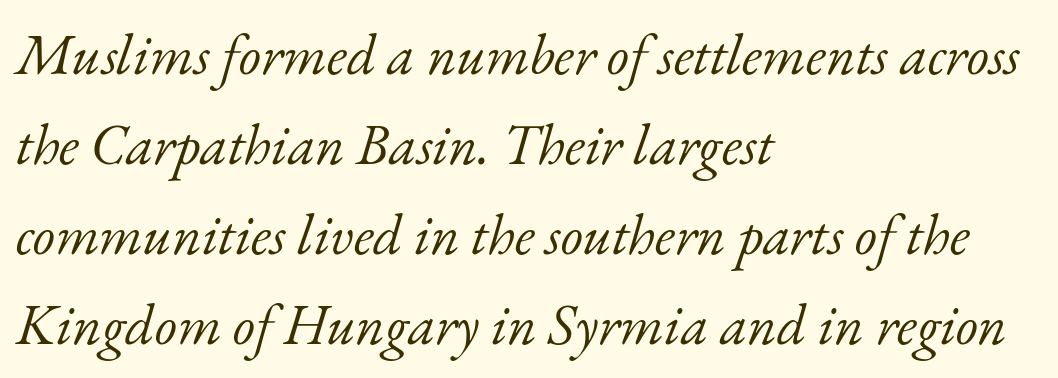
Compared with a typical body face, this is equally light or lighter still. Spacing between characters is what you'd get straight out of the box. Glance below the letters and you will spot only blank space. The lines in this sample share a left origin and differ only in where they stop. The block of text has a typical density, with ordinary space between rows.
